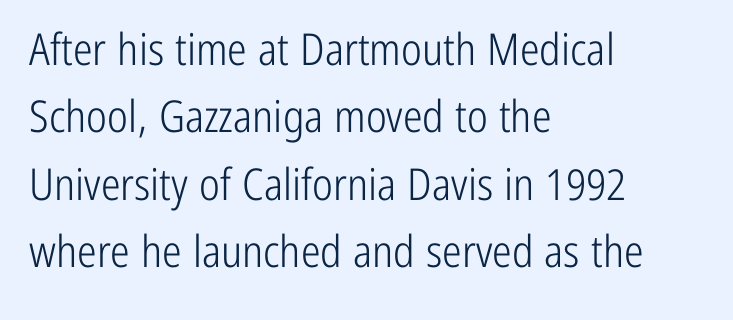
{"serif": "no", "italic": "no", "bold": "no", "weight": "light", "width": "condensed", "stroke_contrast": "low", "x_height": "medium", "monospaced": "no", "underline": "no", "align": "left", "line_spacing": "normal", "line_spacing_ratio": 1.53, "letter_spacing": "normal", "letter_spacing_em": 0.0, "glyph_px": 44}
